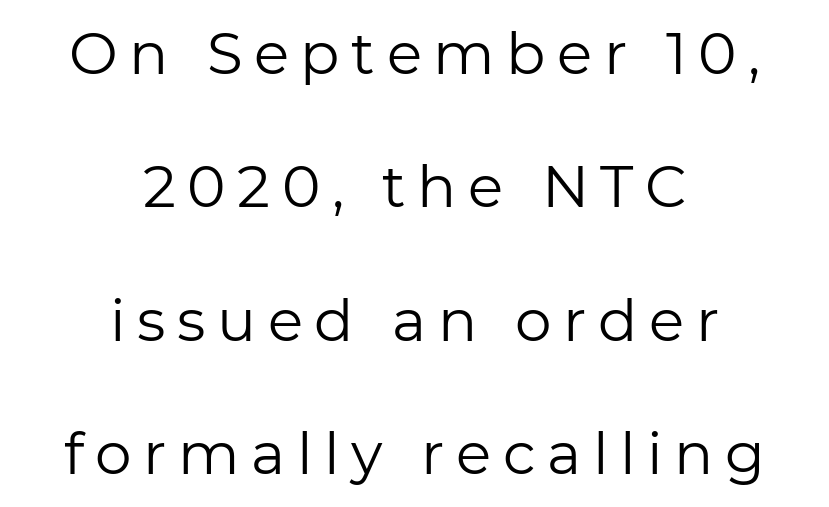
Q: Is the text bold? A: No.
Q: Is the text italic (slanted)? A: No, it is upright.
Q: Is the typeface a serif or a sans-serif typeface? A: Sans-serif.
Q: Is the text underlined? A: No.
Q: How is the paragraph aligned? A: Centered.
Q: Is the spacing between letters normal or unusually wide? A: Unusually wide.
Q: Is the spacing between lines tight, normal or loose? A: Loose.
Q: Width (condensed, normal, or wide)? A: Normal.
Q: Stroke contrast? A: Low.
Q: x-height? A: Medium.
Q: Monospaced? A: No.
